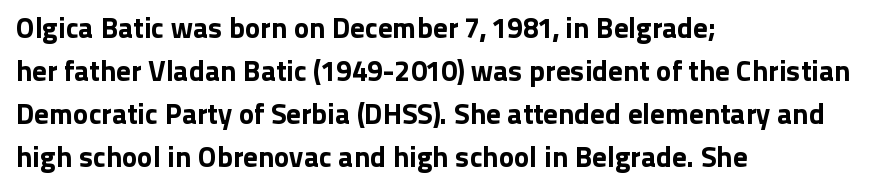
{"serif": "no", "italic": "no", "width": "normal", "stroke_contrast": "low", "x_height": "medium", "monospaced": "no", "underline": "no", "align": "left", "line_spacing": "normal", "line_spacing_ratio": 1.48, "letter_spacing": "normal", "letter_spacing_em": 0.0, "glyph_px": 29}
